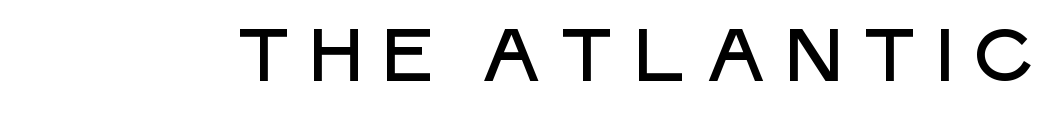
Q: Is the text italic (slanted)? A: No, it is upright.
Q: Is the typeface a serif or a sans-serif typeface? A: Sans-serif.
Q: Is the text underlined? A: No.
Q: Width (condensed, normal, or wide)? A: Normal.
Q: Stroke contrast? A: Low.
Q: x-height? A: Large.
Q: Monospaced? A: No.
